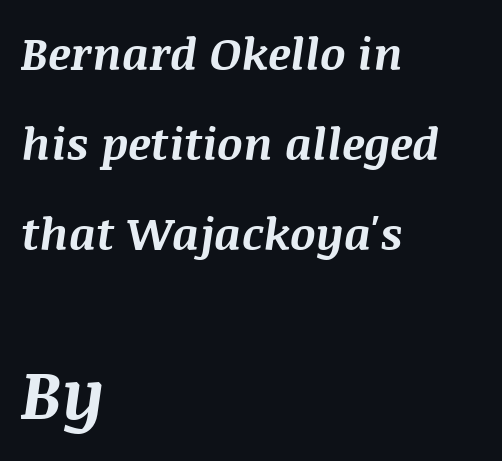
{"italic": "yes", "lean": "right", "slant_degrees": 8, "bold": "yes", "weight": "bold", "width": "normal", "stroke_contrast": "medium", "x_height": "large", "monospaced": "no", "underline": "no", "align": "left", "line_spacing": "loose", "line_spacing_ratio": 2.0, "letter_spacing": "normal", "letter_spacing_em": 0.0, "larger_block": "second", "size_ratio": 1.51, "glyph_px": 68}
